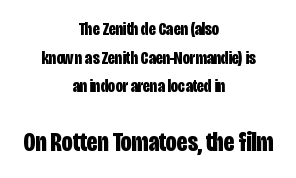
Q: Is the text bold? A: Yes.
Q: Is the text italic (slanted)? A: No, it is upright.
Q: Is the text underlined? A: No.
Q: How is the paragraph aligned? A: Centered.
Q: Is the spacing between letters normal or unusually wide? A: Normal.
Q: Is the spacing between lines tight, normal or loose? A: Normal.
Q: Which block of text is set in a larger size, the first (top) or the second (bottom)? A: The second (bottom) one.
